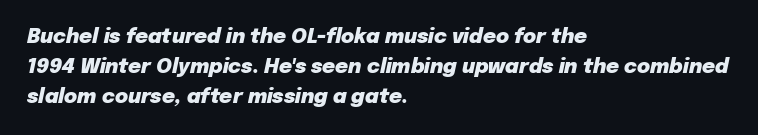
{"italic": "yes", "lean": "right", "slant_degrees": 12, "bold": "yes", "underline": "no", "align": "left", "line_spacing": "normal", "line_spacing_ratio": 1.49, "letter_spacing": "normal", "letter_spacing_em": 0.0, "glyph_px": 20}
